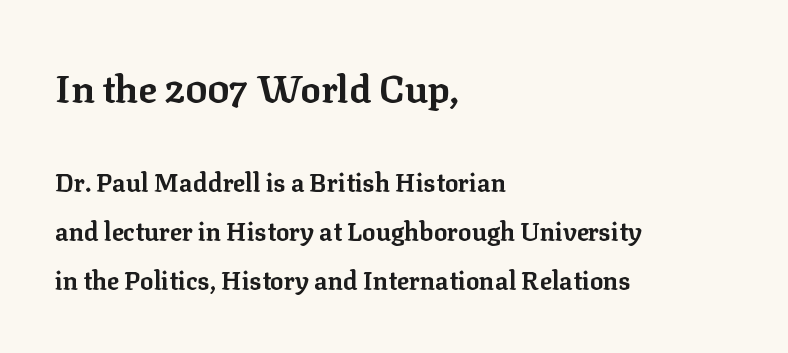
{"serif": "yes", "italic": "no", "bold": "yes", "weight": "bold", "width": "normal", "stroke_contrast": "low", "x_height": "medium", "monospaced": "no", "underline": "no", "align": "left", "line_spacing": "loose", "line_spacing_ratio": 1.96, "letter_spacing": "normal", "letter_spacing_em": 0.0, "larger_block": "first", "size_ratio": 1.52, "glyph_px": 38}
